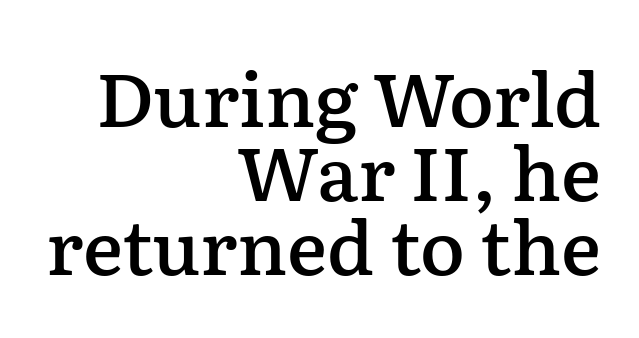
Q: Is the text bold? A: Semi-bold.
Q: Is the text italic (slanted)? A: No, it is upright.
Q: Is the typeface a serif or a sans-serif typeface? A: Serif.
Q: Is the text underlined? A: No.
Q: How is the paragraph aligned? A: Right-aligned.
Q: Is the spacing between letters normal or unusually wide? A: Normal.
Q: Is the spacing between lines tight, normal or loose? A: Tight.
Q: Width (condensed, normal, or wide)? A: Normal.
Q: Stroke contrast? A: Low.
Q: x-height? A: Medium.
Q: Monospaced? A: No.
